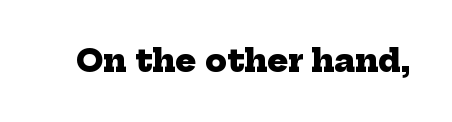
Every letter is thick-stroked: bold, no question. You could not count columns in this text — the font is proportionally spaced. Classification — serif. Clear beneath every line of the passage. What stands out about the letter spacing? Nothing — it is the standard amount.
